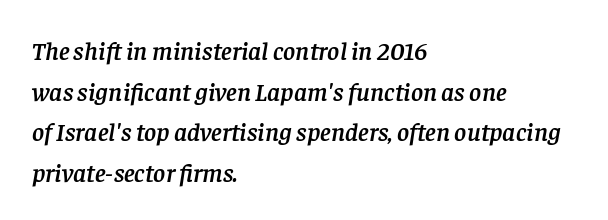
The image shows 26 px text type, italic (leaning right); set left-aligned, normal line spacing (1.56x), normal letter spacing, not underlined.
